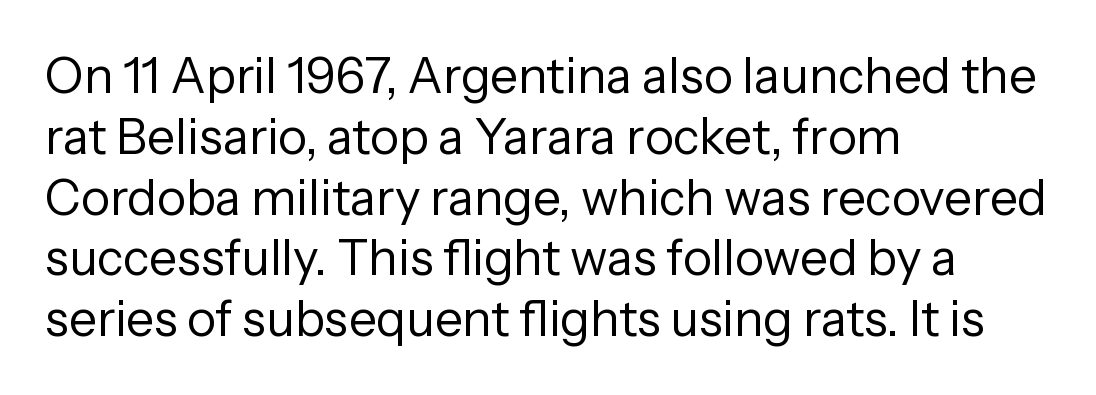
Character widths vary here, with narrow letters taking less room than wide ones. The type family on display is of the sans-serif kind. Each stroke keeps to a modest, everyday thickness or less. Visually the block forms a straight wall on the left and a jagged coastline on the right.
